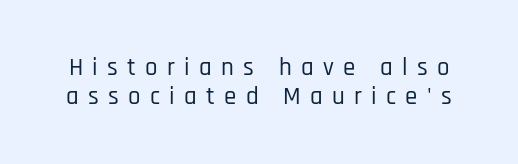
Between one letter and the next there's a generous, obvious gap. Interline gaps are noticeably narrow in this sample. Characters remain perfectly vertical along every line. The zone under the glyphs is completely vacant.
